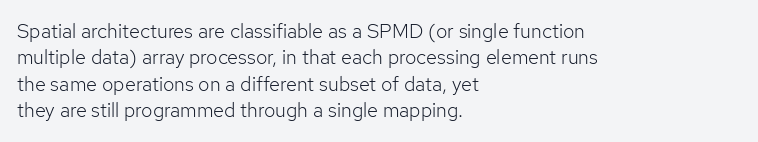
Q: Is the text bold? A: No.
Q: Is the text italic (slanted)? A: No, it is upright.
Q: Is the text underlined? A: No.
Q: How is the paragraph aligned? A: Left-aligned.
Q: Is the spacing between letters normal or unusually wide? A: Normal.
Q: Is the spacing between lines tight, normal or loose? A: Normal.
